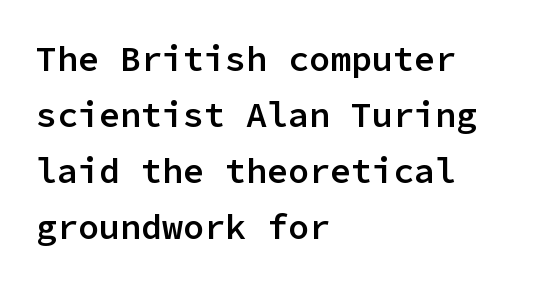
The image shows 35 px semibold sans-serif type, upright, monospaced; set left-aligned, normal line spacing (1.6x), normal letter spacing, not underlined; low stroke contrast and a medium x-height.
